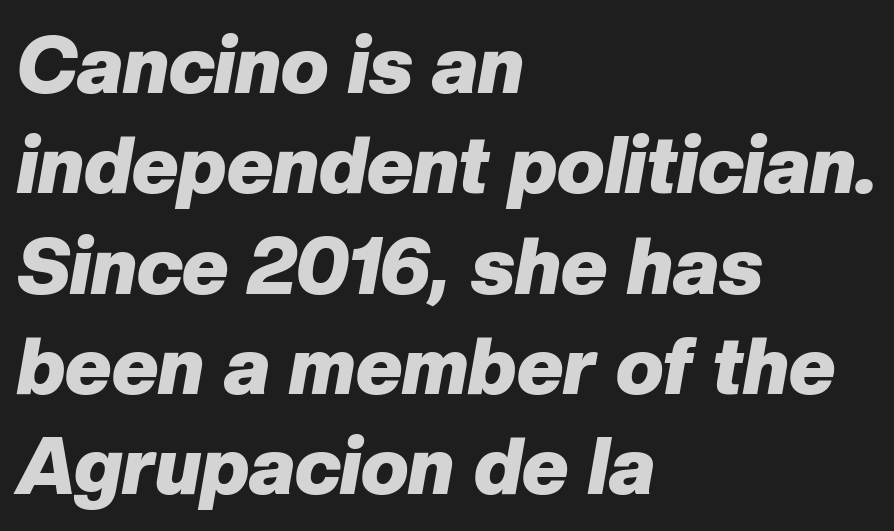
The lines sit at an ordinary, default distance from one another. Layout note: lines flush left. The gaps between neighbouring characters are ordinary and unremarkable. The glyphs look as if they've been sheared to an angle. These lines are rendered in a variable-pitch font. The typesetting leans heavy: a genuine bold.
